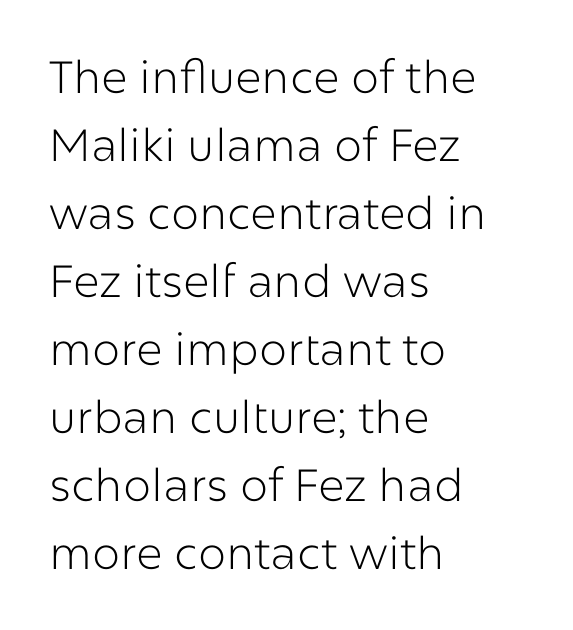
Q: Is the text bold? A: No.
Q: Is the text italic (slanted)? A: No, it is upright.
Q: Is the typeface a serif or a sans-serif typeface? A: Sans-serif.
Q: Is the text underlined? A: No.
Q: How is the paragraph aligned? A: Left-aligned.
Q: Is the spacing between letters normal or unusually wide? A: Normal.
Q: Is the spacing between lines tight, normal or loose? A: Normal.
Q: Width (condensed, normal, or wide)? A: Normal.
Q: Stroke contrast? A: Low.
Q: x-height? A: Medium.
Q: Monospaced? A: No.
